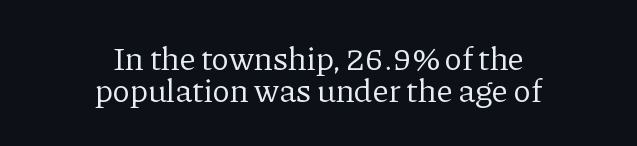
{"serif": "yes", "italic": "no", "bold": "no", "weight": "regular", "width": "normal", "stroke_contrast": "low", "x_height": "medium", "monospaced": "no", "underline": "no", "align": "center", "line_spacing": "tight", "line_spacing_ratio": 0.96, "letter_spacing": "normal", "letter_spacing_em": 0.0, "glyph_px": 33}
